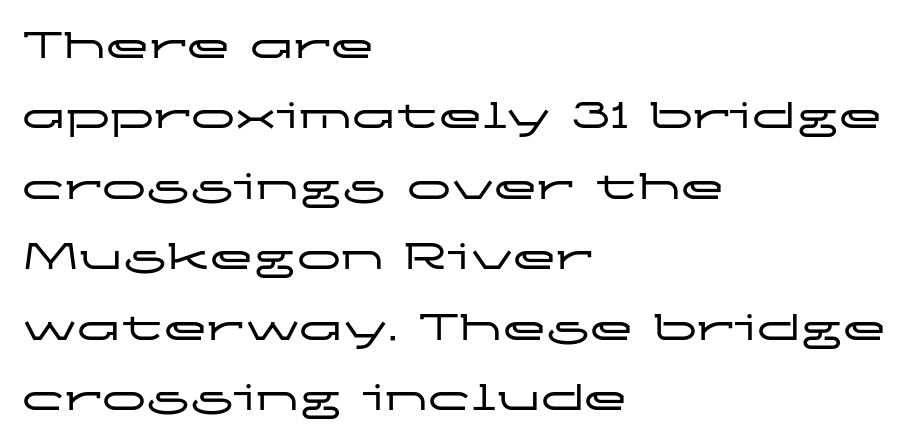
The image shows 44 px wide sans-serif type, upright; set left-aligned, normal line spacing (1.6x), normal letter spacing, not underlined; low stroke contrast and a medium x-height.
